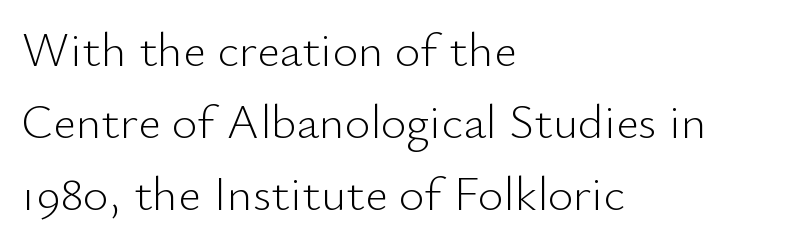
Each stroke keeps to a modest, everyday thickness or less. The space directly below the letters is spotless. Leading matches the norm, producing a regular column. This sample has the flowing, uneven cadence of proportional lettering. Tall strokes in this sample are plumb rather than angled. The lines in this sample share a left origin and differ only in where they stop.
